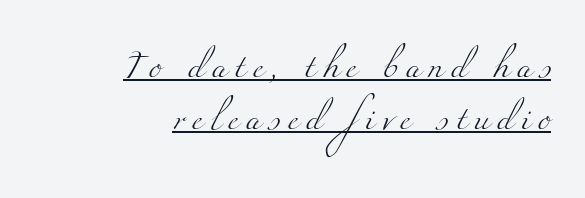
Q: Is the text bold? A: No.
Q: Is the text underlined? A: Yes.
Q: How is the paragraph aligned? A: Right-aligned.
Q: Is the spacing between letters normal or unusually wide? A: Unusually wide.
Q: Is the spacing between lines tight, normal or loose? A: Loose.
